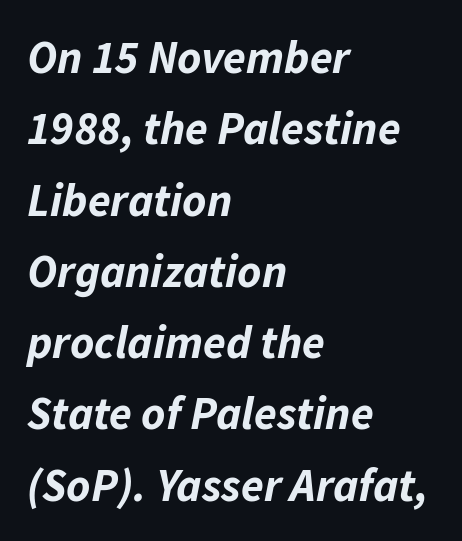
Q: Is the text bold? A: Yes.
Q: Is the text italic (slanted)? A: Yes, it leans right by about 11 degrees.
Q: Is the text underlined? A: No.
Q: How is the paragraph aligned? A: Left-aligned.
Q: Is the spacing between letters normal or unusually wide? A: Normal.
Q: Is the spacing between lines tight, normal or loose? A: Normal.
Q: Width (condensed, normal, or wide)? A: Normal.
Q: Stroke contrast? A: Low.
Q: x-height? A: Medium.
Q: Monospaced? A: No.
